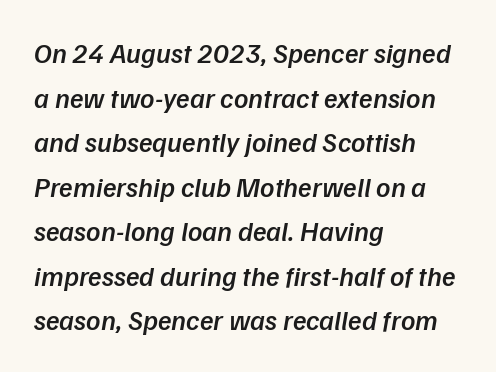
The image shows 28 px semibold type, italic (leaning right); set left-aligned, normal line spacing (1.59x), normal letter spacing, not underlined; low stroke contrast and a medium x-height.
